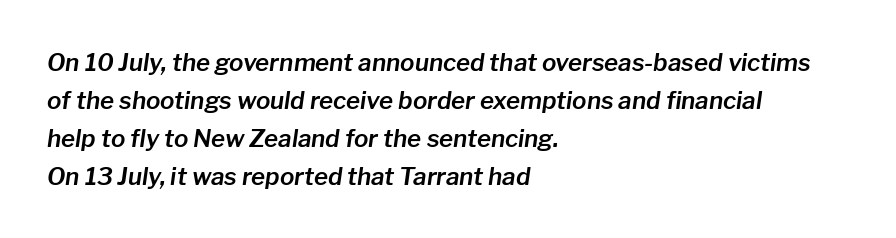
Each new line begins a customary step beneath the previous one. The rendering keeps characters at their native spacing. Letters rest on an invisible, unmarked baseline. Style check: oblique. Every row of glyphs begins at an identical x-position on the left.
